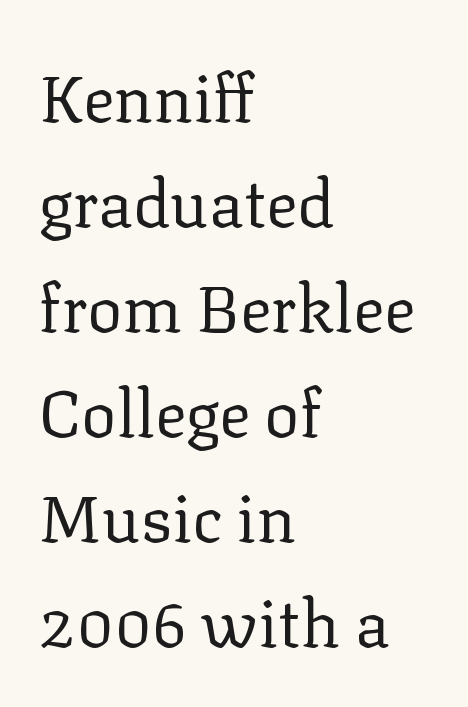
Q: Is the text bold? A: No.
Q: Is the text italic (slanted)? A: No, it is upright.
Q: Is the typeface a serif or a sans-serif typeface? A: Serif.
Q: Is the text underlined? A: No.
Q: How is the paragraph aligned? A: Left-aligned.
Q: Is the spacing between letters normal or unusually wide? A: Normal.
Q: Is the spacing between lines tight, normal or loose? A: Normal.
Q: Width (condensed, normal, or wide)? A: Normal.
Q: Stroke contrast? A: Low.
Q: x-height? A: Medium.
Q: Monospaced? A: No.
